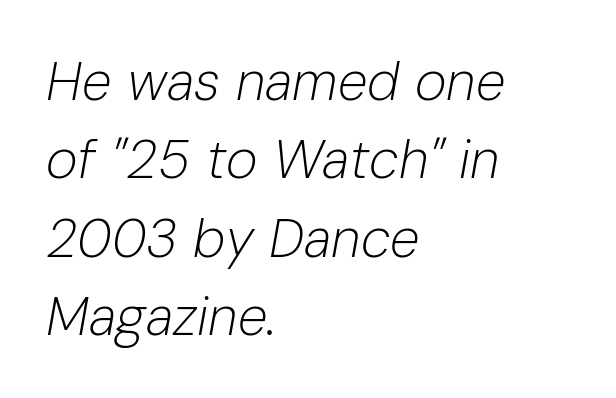
Q: Is the text bold? A: No.
Q: Is the text italic (slanted)? A: Yes, it leans right by about 10 degrees.
Q: Is the text underlined? A: No.
Q: How is the paragraph aligned? A: Left-aligned.
Q: Is the spacing between letters normal or unusually wide? A: Normal.
Q: Is the spacing between lines tight, normal or loose? A: Normal.
Q: Width (condensed, normal, or wide)? A: Normal.
Q: Stroke contrast? A: Low.
Q: x-height? A: Medium.
Q: Monospaced? A: No.
